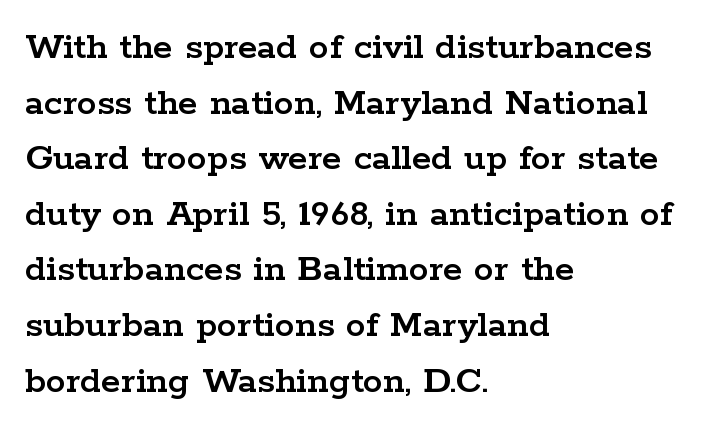
{"serif": "yes", "italic": "no", "width": "wide", "stroke_contrast": "low", "x_height": "medium", "monospaced": "no", "underline": "no", "align": "left", "line_spacing": "normal", "line_spacing_ratio": 1.39, "letter_spacing": "normal", "letter_spacing_em": 0.0, "glyph_px": 40}
